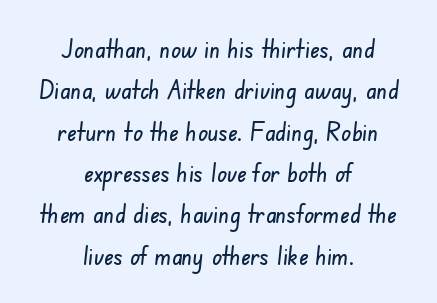
Q: Is the text underlined? A: No.
Q: How is the paragraph aligned? A: Centered.
Q: Is the spacing between letters normal or unusually wide? A: Normal.
Q: Is the spacing between lines tight, normal or loose? A: Normal.
